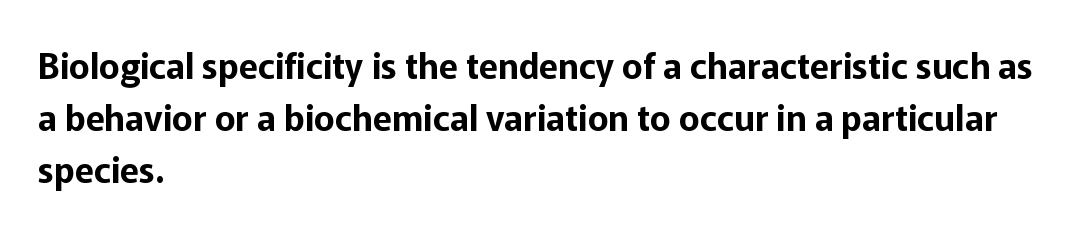
Each letter keeps its own natural width here, so spacing adapts to shape. Each word holds together tightly as a unit, with standard inter-letter gaps. Honestly, the row spacing looks completely unremarkable. Rule under the text: the space is simply empty.
